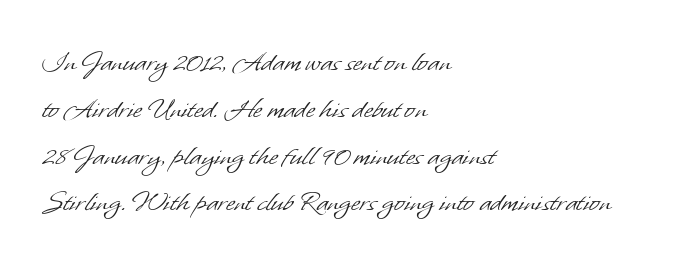
The image shows 31 px light sans-serif type; set left-aligned, normal line spacing (1.51x), normal letter spacing, not underlined; low stroke contrast and a small x-height.
